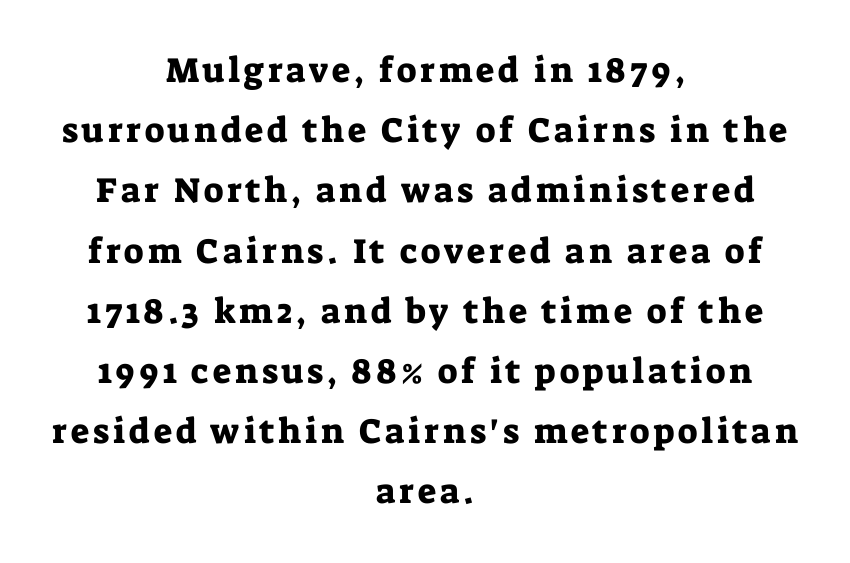
Neither beginnings nor endings align; midpoints do. The letters advance in unequal steps, a hallmark of proportional type. I'd call this a serif setting — the letters wear small feet. Does the lettering tilt? It doesn't — this is upright.
